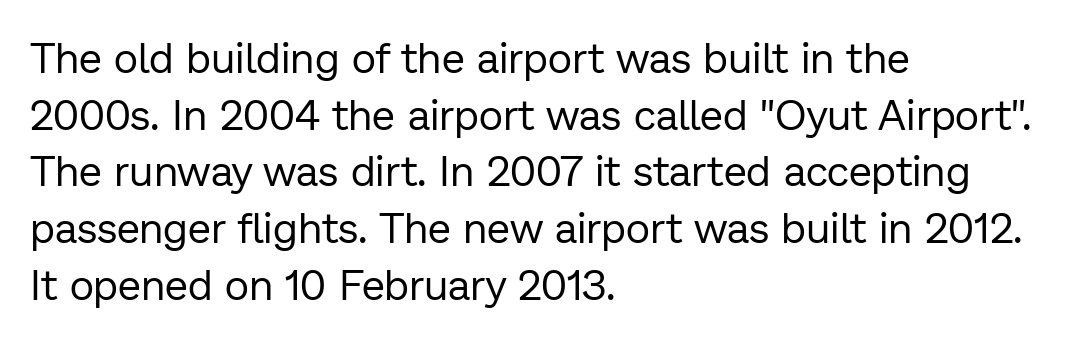
Q: Is the text bold? A: No.
Q: Is the text italic (slanted)? A: No, it is upright.
Q: Is the typeface a serif or a sans-serif typeface? A: Sans-serif.
Q: Is the text underlined? A: No.
Q: How is the paragraph aligned? A: Left-aligned.
Q: Is the spacing between letters normal or unusually wide? A: Normal.
Q: Is the spacing between lines tight, normal or loose? A: Normal.
Q: Width (condensed, normal, or wide)? A: Normal.
Q: Stroke contrast? A: Low.
Q: x-height? A: Medium.
Q: Monospaced? A: No.
